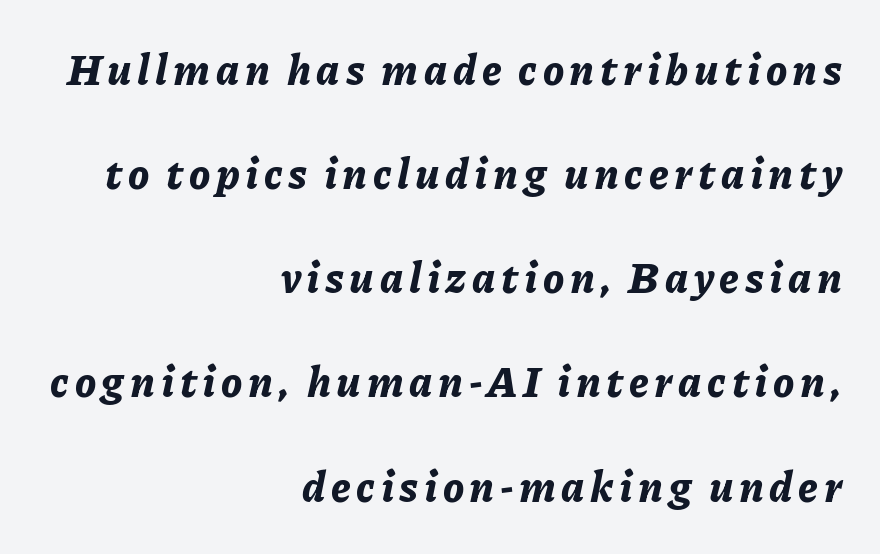
The image shows 42 px bold type, italic (leaning right); set right-aligned, loose line spacing (2.48x), not underlined; low stroke contrast and a medium x-height.
